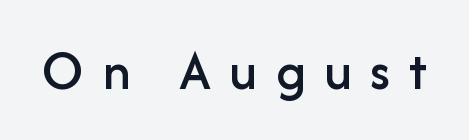
Is this a fixed-width face? No — the glyphs have proportional, varying widths. Type style note: lacks serifs. What stands out about the letter spacing? Its width — letters are far apart. Unmarked baselines from the first word to the last. This is roman type, the default non-slanted kind.
